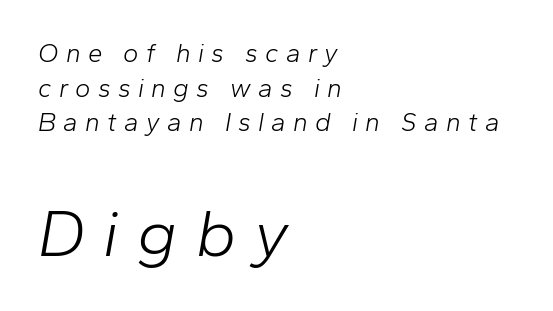
Q: Is the text bold? A: No.
Q: Is the text italic (slanted)? A: Yes, it leans right by about 10 degrees.
Q: Is the text underlined? A: No.
Q: How is the paragraph aligned? A: Left-aligned.
Q: Is the spacing between letters normal or unusually wide? A: Unusually wide.
Q: Is the spacing between lines tight, normal or loose? A: Normal.
Q: Which block of text is set in a larger size, the first (top) or the second (bottom)? A: The second (bottom) one.
Q: Width (condensed, normal, or wide)? A: Normal.
Q: Stroke contrast? A: Low.
Q: x-height? A: Medium.
Q: Monospaced? A: No.
